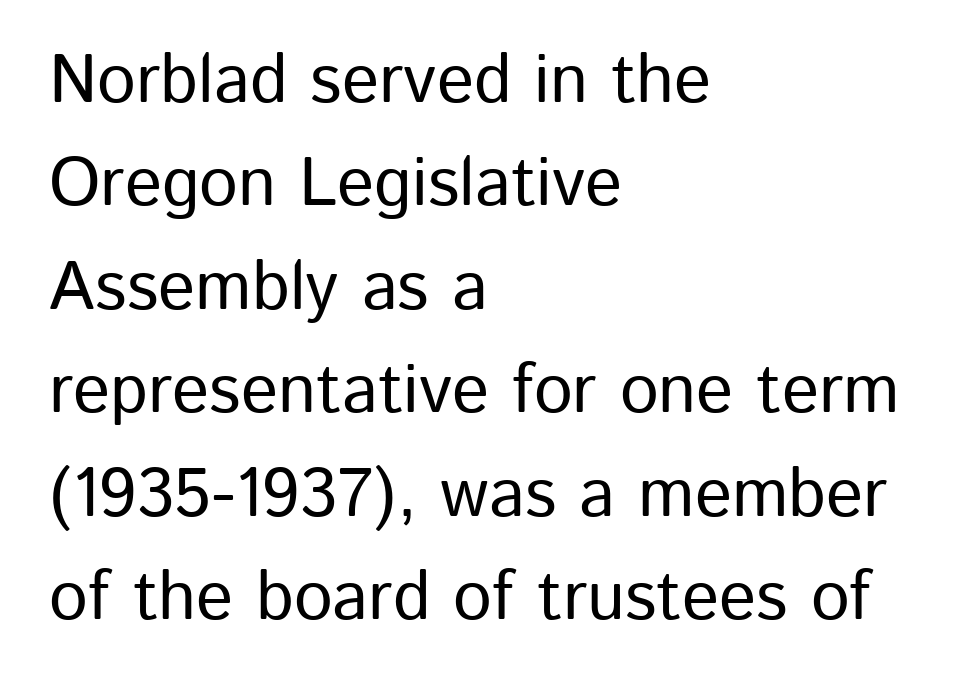
{"serif": "no", "italic": "no", "width": "normal", "stroke_contrast": "low", "x_height": "medium", "monospaced": "no", "underline": "no", "align": "left", "line_spacing": "normal", "line_spacing_ratio": 1.5, "letter_spacing": "normal", "letter_spacing_em": 0.0, "glyph_px": 69}
